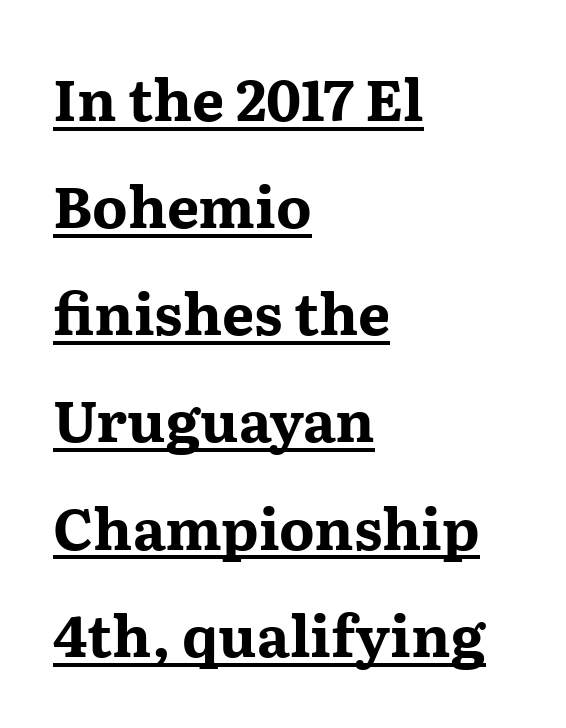
{"serif": "yes", "italic": "no", "bold": "yes", "weight": "bold", "width": "wide", "stroke_contrast": "medium", "x_height": "medium", "monospaced": "no", "underline": "yes", "align": "left", "line_spacing_ratio": 1.88, "letter_spacing": "normal", "letter_spacing_em": 0.0, "glyph_px": 57}
